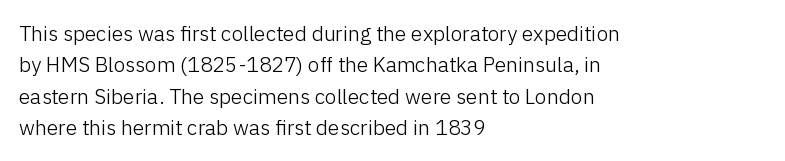
{"italic": "no", "bold": "no", "underline": "no", "align": "left", "line_spacing": "normal", "line_spacing_ratio": 1.5, "letter_spacing": "normal", "letter_spacing_em": 0.0, "glyph_px": 21}
